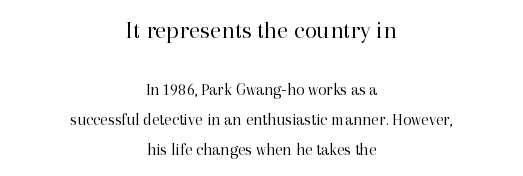
This is roman type, the default non-slanted kind. Quick note: underline off. Which margin do the lines hug? Neither — every line sits in the middle. How are the letters spaced? Ordinarily, with no added tracking. You get the large type first, then a drop to smaller type.
